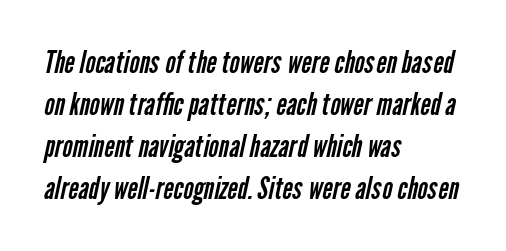
Q: Is the text bold? A: No.
Q: Is the typeface a serif or a sans-serif typeface? A: Sans-serif.
Q: Is the text underlined? A: No.
Q: How is the paragraph aligned? A: Left-aligned.
Q: Is the spacing between letters normal or unusually wide? A: Normal.
Q: Is the spacing between lines tight, normal or loose? A: Normal.
Q: Width (condensed, normal, or wide)? A: Condensed.
Q: Stroke contrast? A: Low.
Q: x-height? A: Medium.
Q: Monospaced? A: No.
